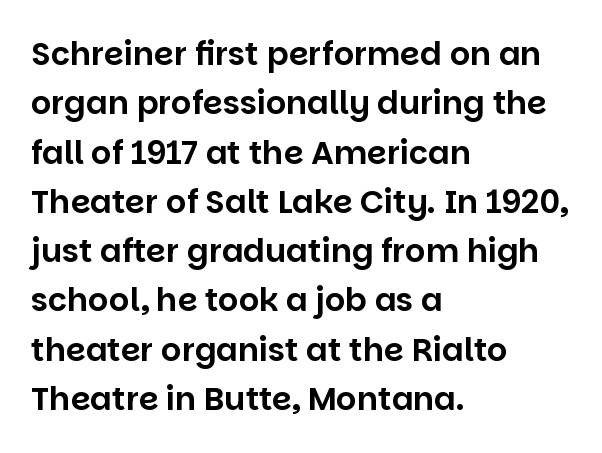
{"serif": "no", "italic": "no", "width": "normal", "stroke_contrast": "low", "x_height": "large", "monospaced": "no", "underline": "no", "align": "left", "line_spacing": "normal", "line_spacing_ratio": 1.54, "letter_spacing": "normal", "letter_spacing_em": 0.0, "glyph_px": 32}
